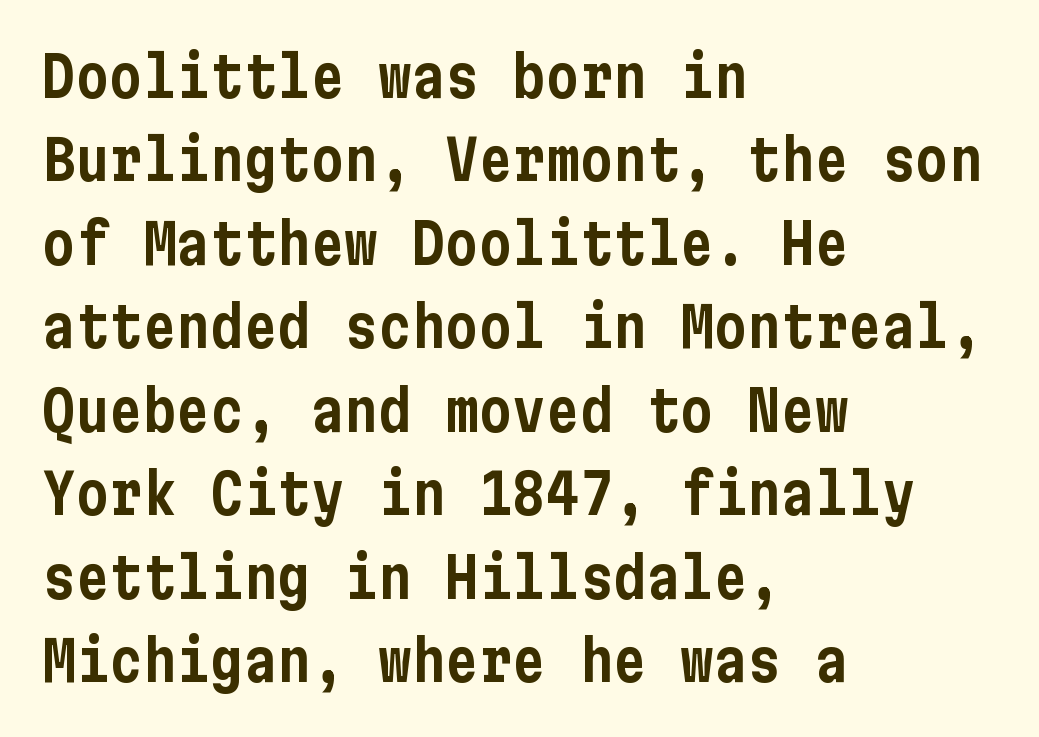
Q: Is the text italic (slanted)? A: No, it is upright.
Q: Is the typeface a serif or a sans-serif typeface? A: Sans-serif.
Q: Is the text underlined? A: No.
Q: How is the paragraph aligned? A: Left-aligned.
Q: Is the spacing between letters normal or unusually wide? A: Normal.
Q: Is the spacing between lines tight, normal or loose? A: Normal.
Q: Width (condensed, normal, or wide)? A: Condensed.
Q: Stroke contrast? A: Low.
Q: x-height? A: Medium.
